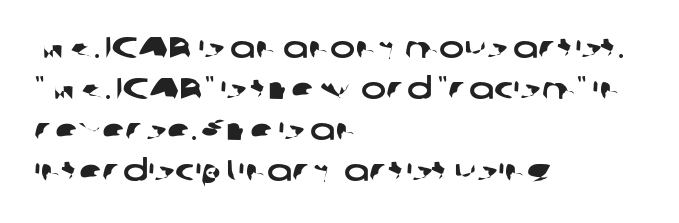
Q: Is the typeface a serif or a sans-serif typeface? A: Sans-serif.
Q: Is the text underlined? A: No.
Q: How is the paragraph aligned? A: Left-aligned.
Q: Is the spacing between letters normal or unusually wide? A: Normal.
Q: Is the spacing between lines tight, normal or loose? A: Normal.
Q: Width (condensed, normal, or wide)? A: Wide.
Q: Stroke contrast? A: Low.
Q: x-height? A: Medium.
Q: Monospaced? A: No.
